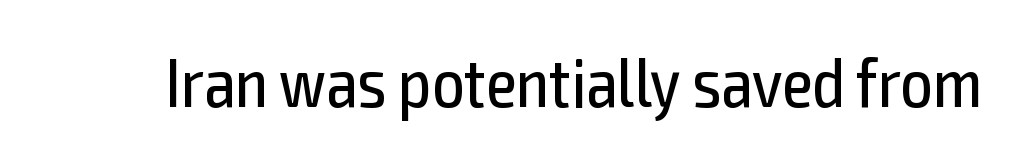
Q: Is the text bold? A: No.
Q: Is the text italic (slanted)? A: No, it is upright.
Q: Is the typeface a serif or a sans-serif typeface? A: Sans-serif.
Q: Is the text underlined? A: No.
Q: Is the spacing between letters normal or unusually wide? A: Normal.
Q: Width (condensed, normal, or wide)? A: Condensed.
Q: x-height? A: Medium.
Q: Monospaced? A: No.
